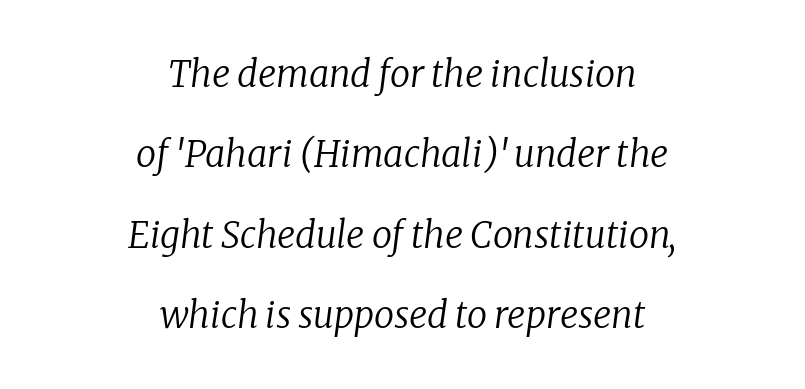
{"serif": "yes", "italic": "yes", "lean": "right", "slant_degrees": 8, "bold": "no", "weight": "regular", "width": "normal", "stroke_contrast": "low", "x_height": "medium", "monospaced": "no", "underline": "no", "align": "center", "line_spacing": "loose", "line_spacing_ratio": 2.23, "letter_spacing": "normal", "letter_spacing_em": 0.0, "glyph_px": 36}
